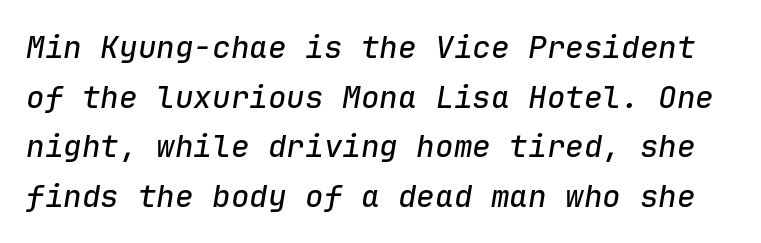
Q: Is the text italic (slanted)? A: Yes, it leans right by about 9 degrees.
Q: Is the text underlined? A: No.
Q: Is the spacing between letters normal or unusually wide? A: Normal.
Q: Is the spacing between lines tight, normal or loose? A: Normal.
Q: Width (condensed, normal, or wide)? A: Normal.
Q: Stroke contrast? A: Low.
Q: x-height? A: Medium.
Q: Monospaced? A: Yes.
